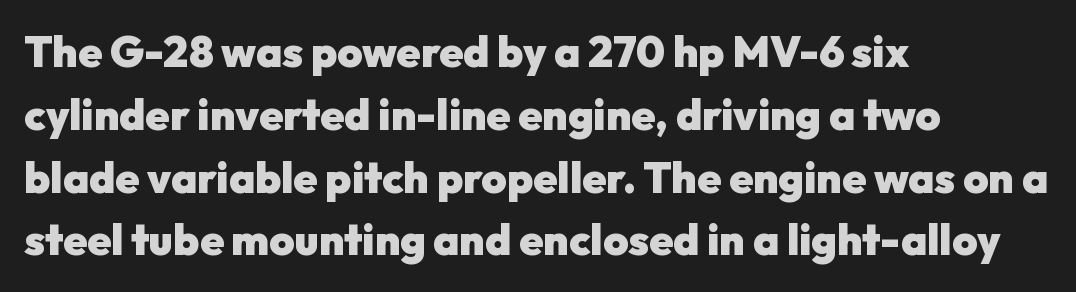
The passage shown is typed in a proportional face where columns would drift. Reading down the block, your eye returns to a fixed left position each line. The space between consecutive lines is moderate. How are the letters spaced? Ordinarily, with no added tracking. Serif or sans? Sans — the stroke terminals are bare. Has an underline been added? It has not.
